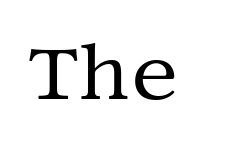
The image shows 79 px regular-weight serif type, upright; set normal letter spacing, not underlined; medium stroke contrast and a large x-height.
